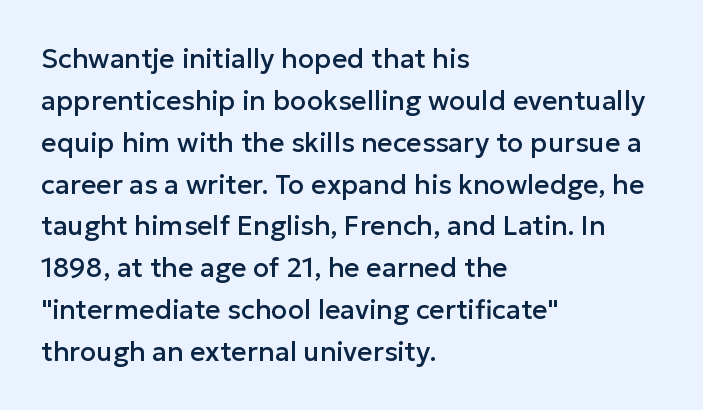
The image shows 27 px text type, upright; set left-aligned, normal line spacing (1.55x), normal letter spacing, not underlined.
